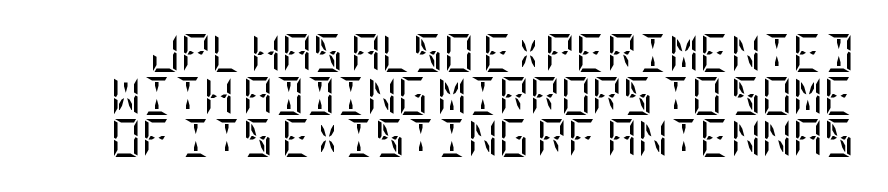
{"serif": "yes", "italic": "no", "bold": "no", "weight": "regular", "width": "condensed", "stroke_contrast": "low", "x_height": "large", "underline": "no", "line_spacing": "tight", "line_spacing_ratio": 1.12, "letter_spacing": "normal", "letter_spacing_em": 0.0, "glyph_px": 38}
